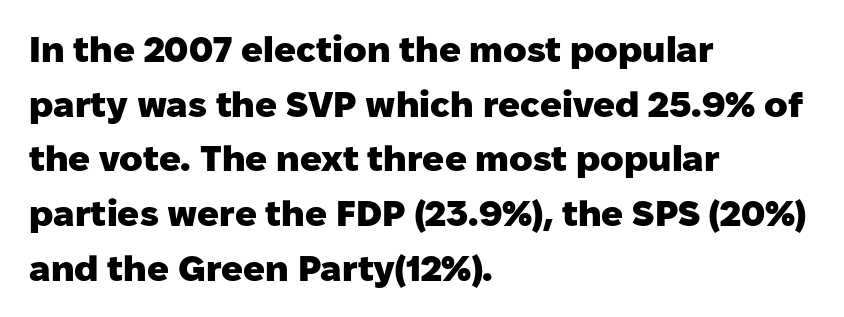
{"serif": "no", "italic": "no", "bold": "yes", "weight": "heavy", "width": "normal", "stroke_contrast": "low", "x_height": "medium", "monospaced": "no", "underline": "no", "align": "left", "line_spacing": "normal", "line_spacing_ratio": 1.52, "letter_spacing": "normal", "letter_spacing_em": 0.0, "glyph_px": 36}
